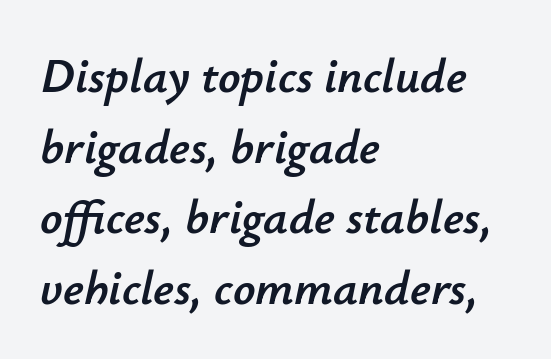
The image shows 49 px text type, italic (leaning right); set left-aligned, normal line spacing (1.44x), normal letter spacing, not underlined; low stroke contrast and a small x-height.
